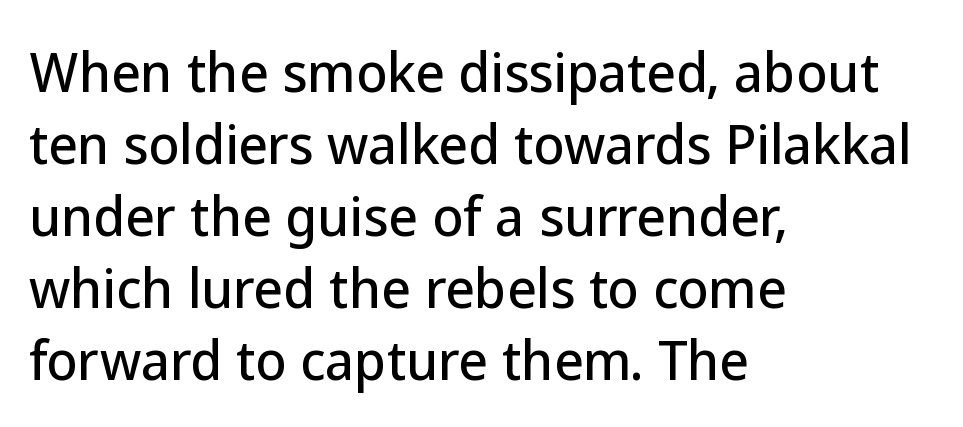
The rendering uses natural spacing where letterforms have individual widths. The face used here is a sans, in the tradition of grotesques and geometrics. The letters stand straight up with perfectly vertical stems. The line texture is even and compact thanks to regular tracking. In terms of leading, this rendering sits right in the middle.
